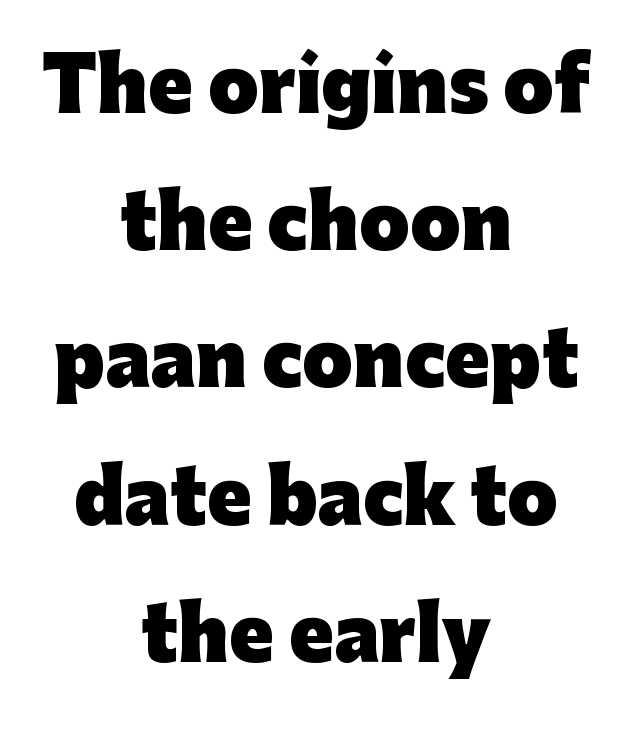
Grotesque or geometric, the face here clearly has no serifs. Think of a printed novel: that variable character pitch is what you see here. Casual observation: everything's sitting right in the middle. Here the glyphs are tracked normally, forming tight word shapes. Upright lettering throughout. What weight is shown? A full bold with thick strokes.
